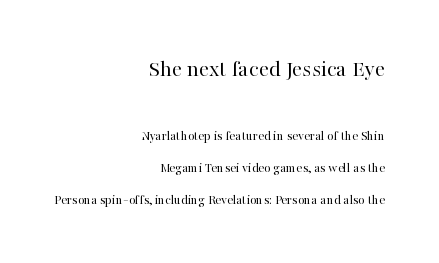
The image shows 24 px text type, upright; set right-aligned, loose line spacing (2.26x), normal letter spacing, not underlined; the first (top) block is 1.71x larger.
